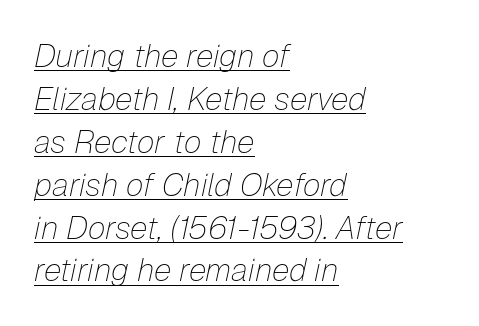
Spacing verdict: proportional, widths tailored to each character. Vertically, the passage feels balanced, rows spaced as you'd expect. Notice how a bar underscores the lettering throughout. Notice how the passage keeps a crisp vertical edge on the left only. Weight: not bold — regular or lighter. Default kerning and tracking; the words read as compact shapes.
